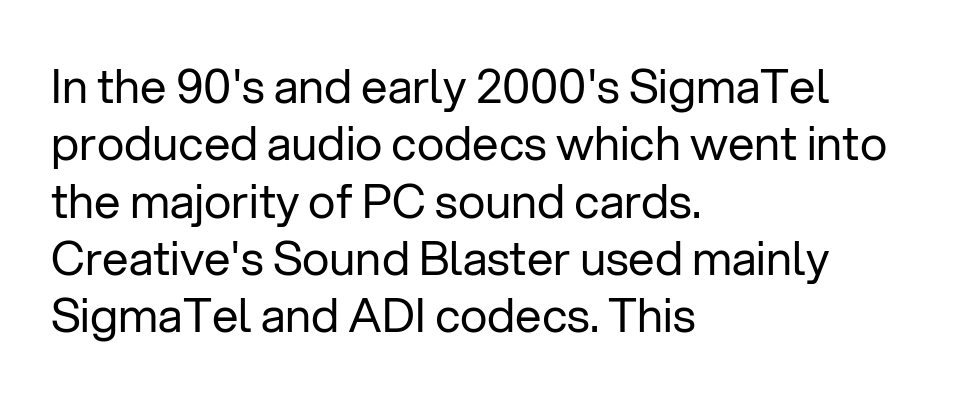
The image shows 47 px regular-weight sans-serif type, upright; set left-aligned, line spacing 1.22x, normal letter spacing, not underlined; low stroke contrast and a medium x-height.
